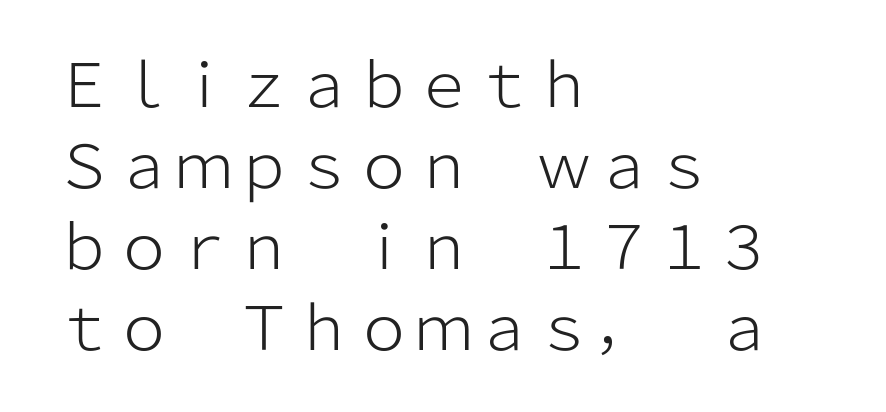
The image shows 60 px light sans-serif type, upright; set left-aligned, normal line spacing (1.35x), normal letter spacing, not underlined; low stroke contrast and a medium x-height.
